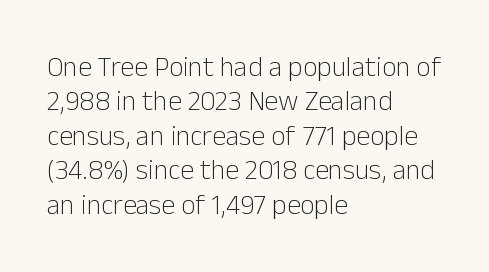
Q: Is the text bold? A: No.
Q: Is the text italic (slanted)? A: No, it is upright.
Q: Is the typeface a serif or a sans-serif typeface? A: Sans-serif.
Q: Is the text underlined? A: No.
Q: How is the paragraph aligned? A: Left-aligned.
Q: Is the spacing between letters normal or unusually wide? A: Normal.
Q: Width (condensed, normal, or wide)? A: Normal.
Q: Stroke contrast? A: Low.
Q: x-height? A: Medium.
Q: Monospaced? A: No.
